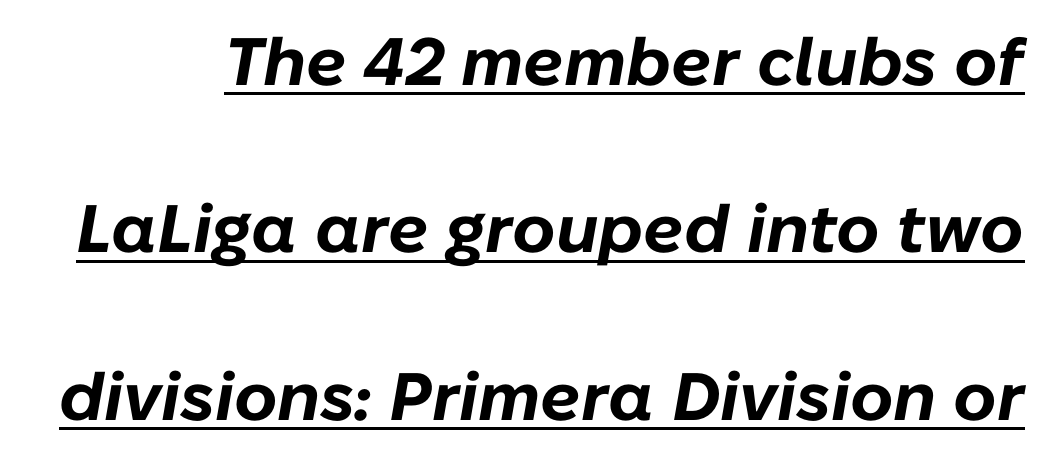
{"italic": "yes", "lean": "right", "slant_degrees": 10, "bold": "yes", "weight": "bold", "width": "normal", "stroke_contrast": "low", "x_height": "medium", "monospaced": "no", "underline": "yes", "line_spacing": "loose", "line_spacing_ratio": 2.5, "letter_spacing": "normal", "letter_spacing_em": 0.0, "glyph_px": 67}
